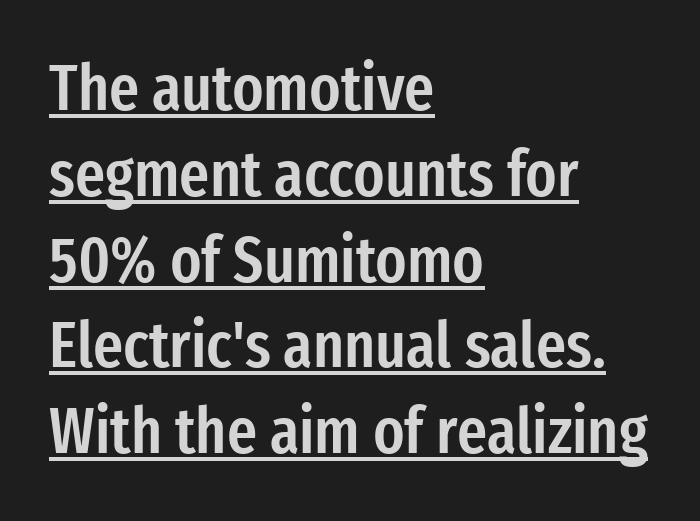
The image shows 65 px semibold, condensed sans-serif type, upright; set left-aligned, normal line spacing (1.32x), normal letter spacing, underlined; low stroke contrast and a medium x-height.
